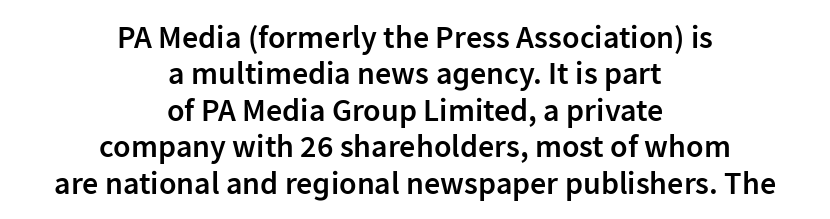
{"serif": "no", "italic": "no", "bold": "semi", "weight": "semibold", "width": "normal", "stroke_contrast": "low", "x_height": "medium", "monospaced": "no", "underline": "no", "align": "center", "line_spacing": "tight", "line_spacing_ratio": 1.14, "letter_spacing": "normal", "letter_spacing_em": 0.0, "glyph_px": 32}
